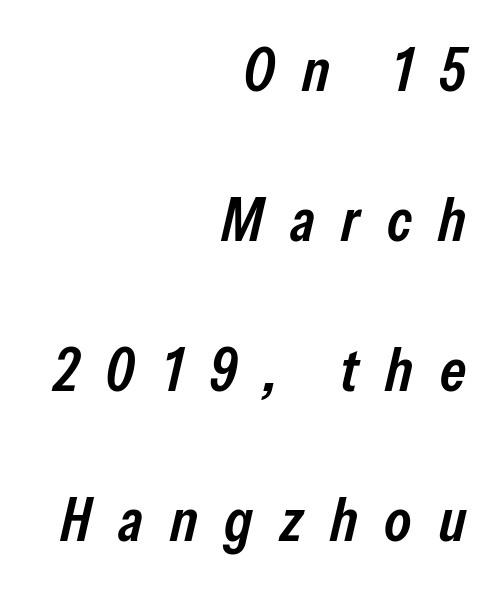
Is this a fixed-width face? No — the glyphs have proportional, varying widths. The typesetter chose a ragged-left arrangement here. The whole block is typeset with a tilt. How would I describe the line gaps? Wide and relaxed.
